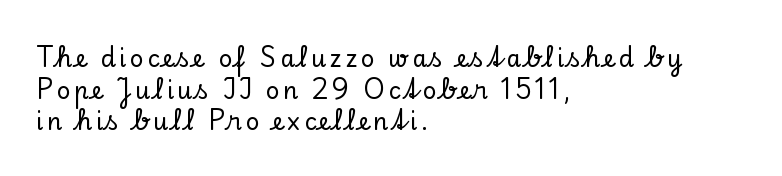
The image shows 24 px text type, upright; set left-aligned, normal line spacing (1.32x), not underlined.
